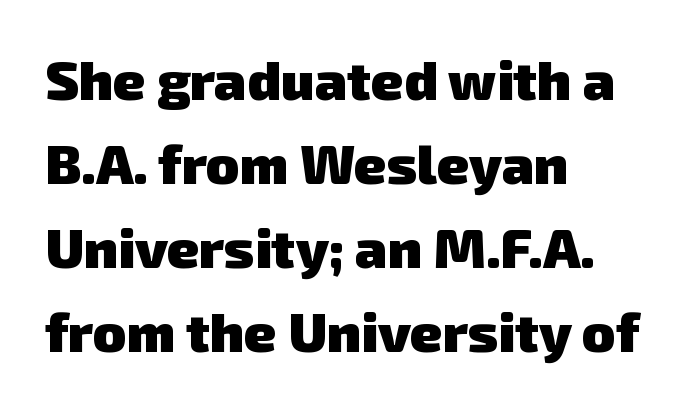
In terms of letterform style, serifs are entirely absent. Typesetter's note: full bold, strokes at maximum text heaviness. These lines sit exactly where default settings would place them. This sample is left-justified, so line endings fall wherever the words run out. Note the varied advance widths — an 'i' is clearly narrower than an 'm'.
